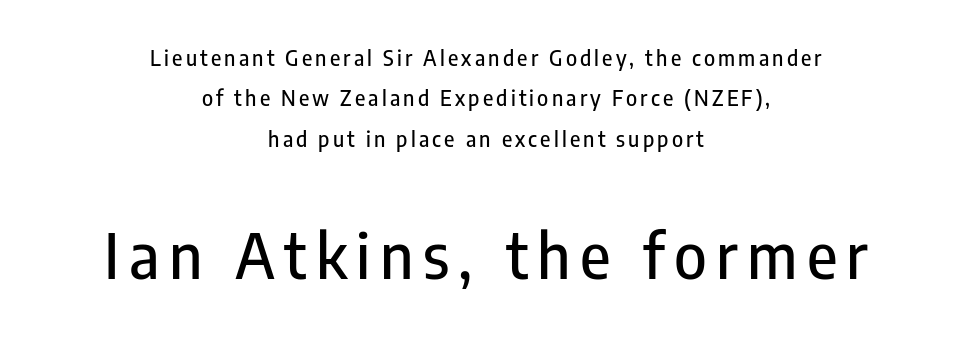
Q: Is the text italic (slanted)? A: No, it is upright.
Q: Is the typeface a serif or a sans-serif typeface? A: Sans-serif.
Q: Is the text underlined? A: No.
Q: How is the paragraph aligned? A: Centered.
Q: Is the spacing between lines tight, normal or loose? A: Loose.
Q: Which block of text is set in a larger size, the first (top) or the second (bottom)? A: The second (bottom) one.
Q: Width (condensed, normal, or wide)? A: Condensed.
Q: Stroke contrast? A: Low.
Q: x-height? A: Medium.
Q: Monospaced? A: No.
